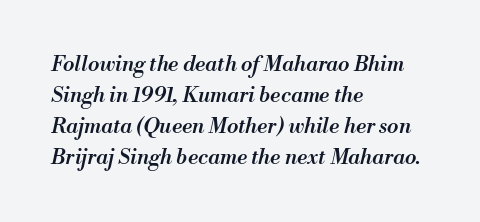
The image shows 21 px text type, italic (leaning right); set left-aligned, normal line spacing (1.47x), normal letter spacing, not underlined.
